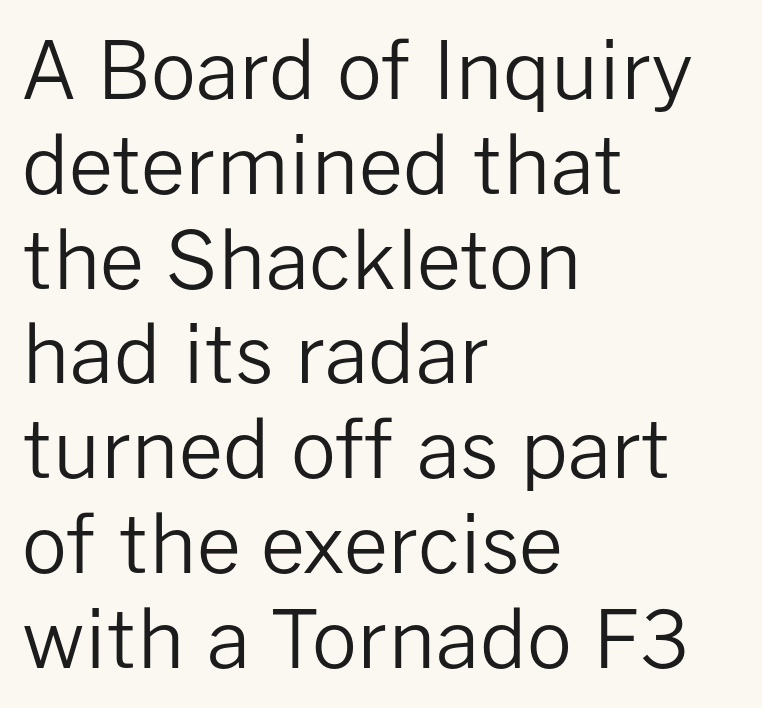
Layout note: lines flush left. In terms of letterspacing, this is plain default setting. The glyphs in this specimen are sans serif. Each stroke keeps to a modest, everyday thickness or less. You can tell it's not italic because the verticals are truly vertical.
